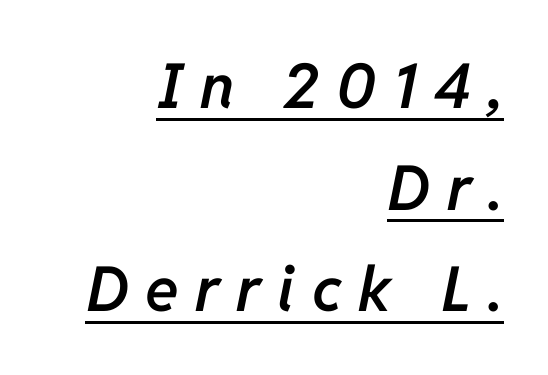
Q: Is the text bold? A: Semi-bold.
Q: Is the text italic (slanted)? A: Yes, it leans right by about 11 degrees.
Q: Is the text underlined? A: Yes.
Q: How is the paragraph aligned? A: Right-aligned.
Q: Is the spacing between letters normal or unusually wide? A: Unusually wide.
Q: Is the spacing between lines tight, normal or loose? A: Normal.
Q: Width (condensed, normal, or wide)? A: Normal.
Q: Stroke contrast? A: Low.
Q: x-height? A: Medium.
Q: Monospaced? A: No.
